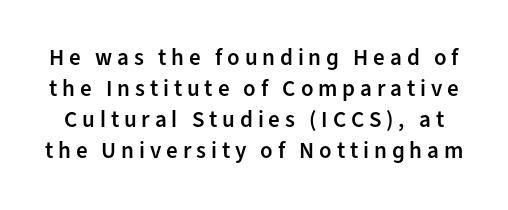
{"italic": "no", "bold": "semi", "underline": "no", "line_spacing": "normal", "line_spacing_ratio": 1.35, "letter_spacing": "wide", "letter_spacing_em": 0.21, "glyph_px": 23}
